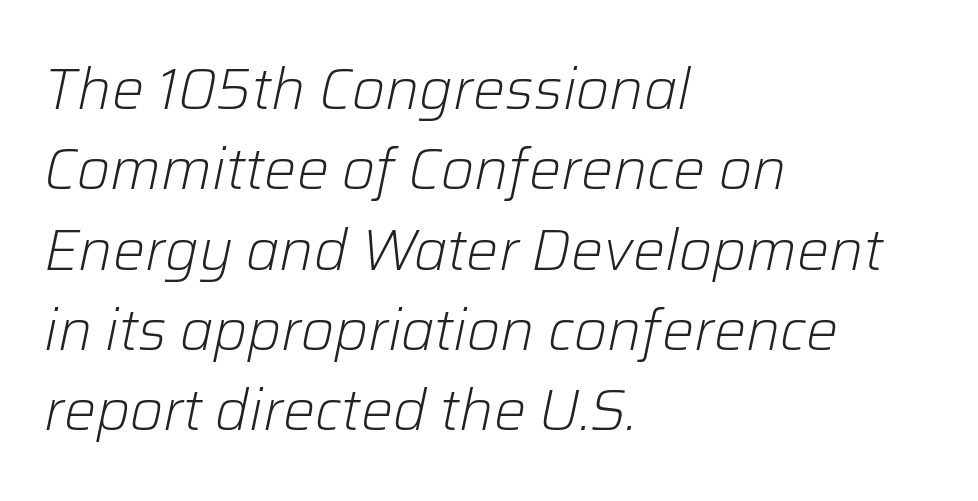
{"italic": "yes", "lean": "right", "slant_degrees": 12, "bold": "no", "weight": "light", "width": "normal", "stroke_contrast": "low", "x_height": "medium", "monospaced": "no", "underline": "no", "align": "left", "line_spacing": "normal", "line_spacing_ratio": 1.41, "letter_spacing": "normal", "letter_spacing_em": 0.0, "glyph_px": 57}
